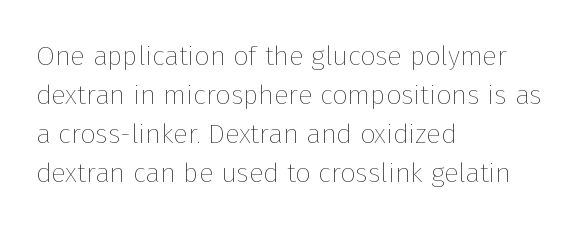
{"italic": "no", "bold": "no", "underline": "no", "align": "left", "line_spacing": "normal", "line_spacing_ratio": 1.45, "letter_spacing": "normal", "letter_spacing_em": 0.0, "glyph_px": 27}
